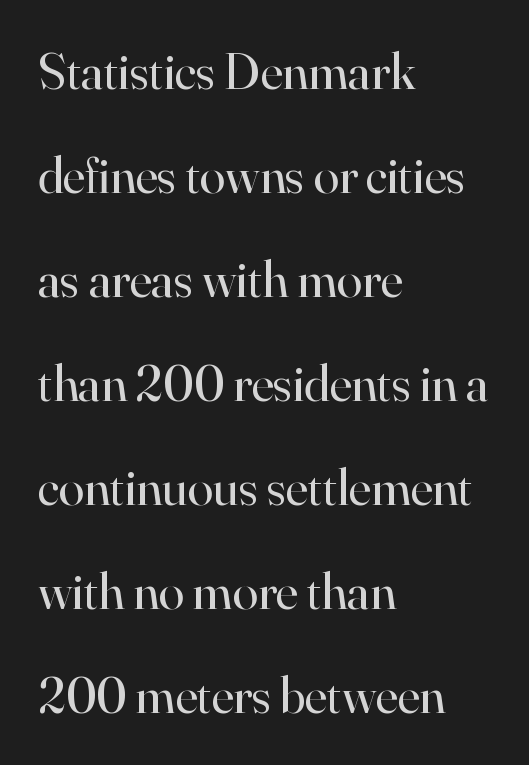
{"serif": "yes", "italic": "no", "bold": "no", "weight": "regular", "width": "normal", "stroke_contrast": "high", "x_height": "small", "monospaced": "no", "underline": "no", "align": "left", "line_spacing": "loose", "line_spacing_ratio": 2.0, "letter_spacing": "normal", "letter_spacing_em": 0.0, "glyph_px": 52}
